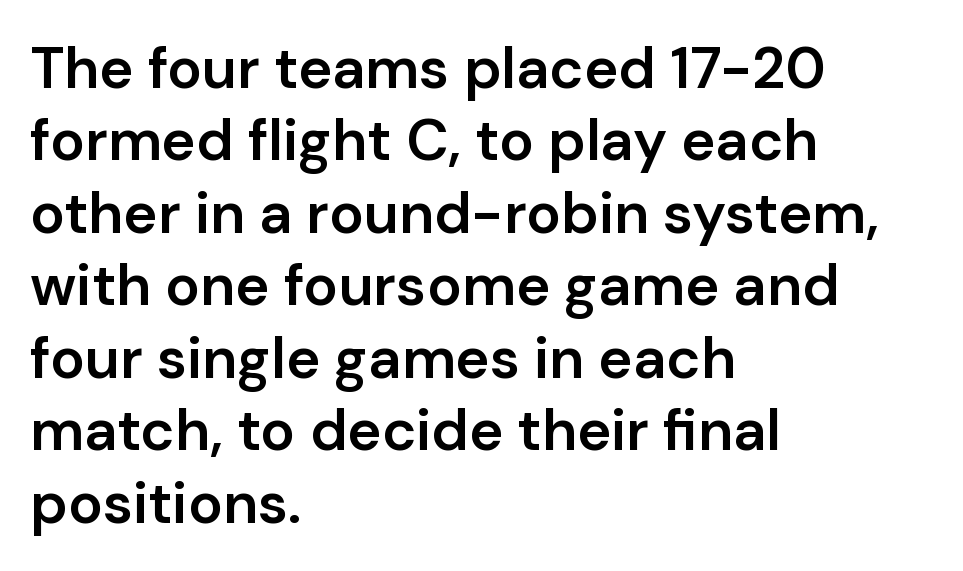
I'd call this a sans setting — the letters go barefoot. Spacing between characters is what you'd get straight out of the box. The lines sit at an ordinary, default distance from one another. This is roman type, the default non-slanted kind.
